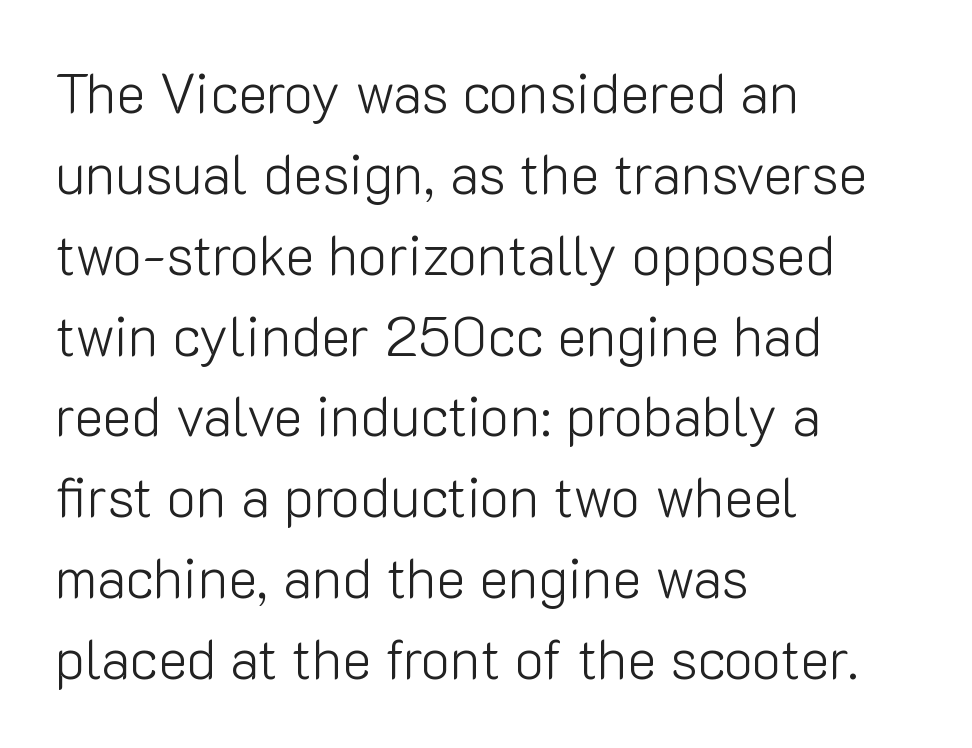
Q: Is the text bold? A: No.
Q: Is the text italic (slanted)? A: No, it is upright.
Q: Is the typeface a serif or a sans-serif typeface? A: Sans-serif.
Q: Is the text underlined? A: No.
Q: How is the paragraph aligned? A: Left-aligned.
Q: Is the spacing between letters normal or unusually wide? A: Normal.
Q: Is the spacing between lines tight, normal or loose? A: Normal.
Q: Width (condensed, normal, or wide)? A: Normal.
Q: Stroke contrast? A: Low.
Q: x-height? A: Medium.
Q: Monospaced? A: No.
